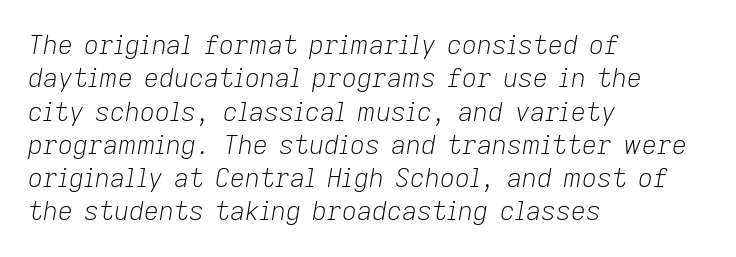
Q: Is the text bold? A: No.
Q: Is the text italic (slanted)? A: Yes, it leans right by about 9 degrees.
Q: Is the text underlined? A: No.
Q: How is the paragraph aligned? A: Left-aligned.
Q: Is the spacing between letters normal or unusually wide? A: Normal.
Q: Is the spacing between lines tight, normal or loose? A: Normal.
